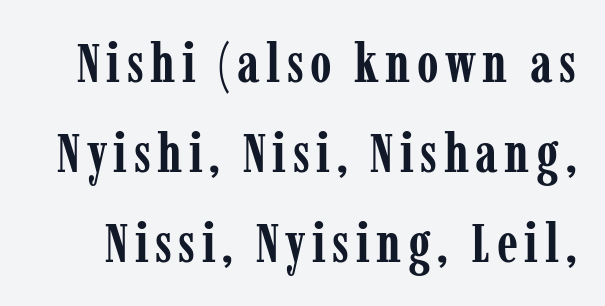
The type sits square on the baseline with zero lean. Clear beneath every line of the passage. Varying glyph widths throughout — classic text-font behaviour. Line spacing here is normal. Each letter's strokes conclude with small projecting serifs. This is heavy type, rendered in bold.
